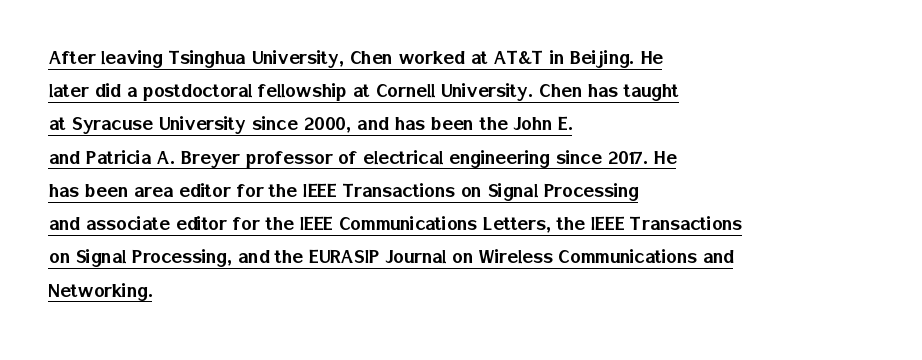
Layout note: lines flush left. Compared with undecorated copy, this sample adds a rule below the words. Normally led — the rows are evenly, conventionally spaced. Notice how the stems are strictly vertical — no italics here. Look at the tracking — it's just the regular setting, nothing added.
